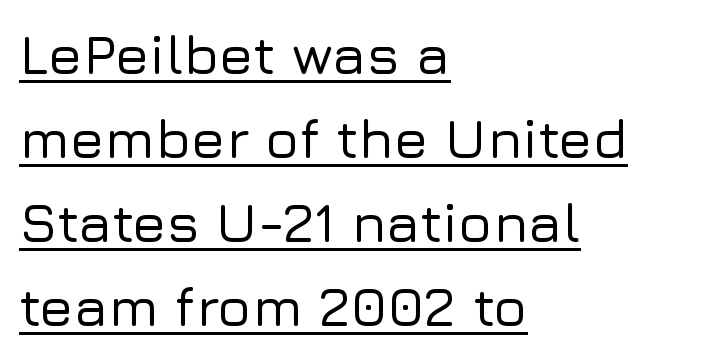
{"serif": "no", "italic": "no", "width": "normal", "stroke_contrast": "low", "x_height": "medium", "monospaced": "no", "underline": "yes", "align": "left", "line_spacing": "normal", "line_spacing_ratio": 1.5, "letter_spacing": "normal", "letter_spacing_em": 0.0, "glyph_px": 56}
